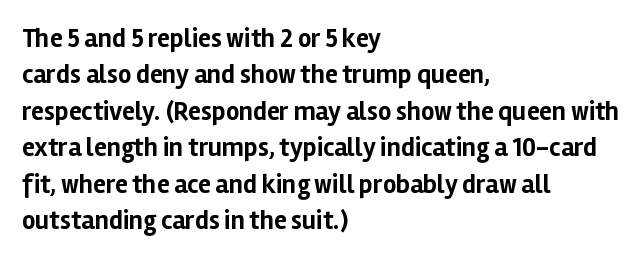
The image shows 26 px bold type, upright; set left-aligned, normal line spacing (1.4x), normal letter spacing, not underlined.
